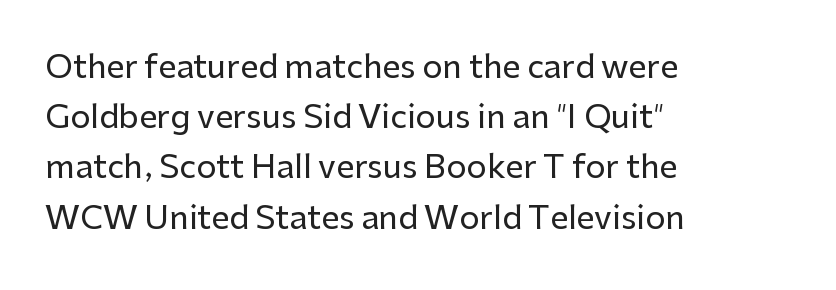
Do the characters align in a grid? No, the font is proportional. Style check: upright. You can tell from the bare stems that sans-serif type was used. This sample is left-justified, so line endings fall wherever the words run out. The gaps between neighbouring characters are ordinary and unremarkable. Interline gaps are of average width in this sample.
